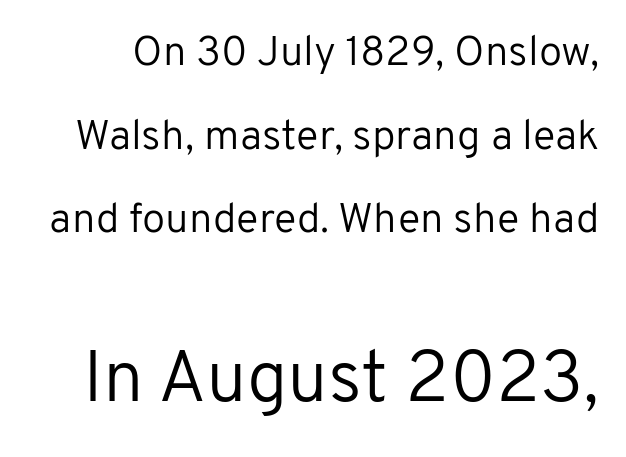
Q: Is the text bold? A: No.
Q: Is the text italic (slanted)? A: No, it is upright.
Q: Is the typeface a serif or a sans-serif typeface? A: Sans-serif.
Q: Is the text underlined? A: No.
Q: Is the spacing between letters normal or unusually wide? A: Normal.
Q: Is the spacing between lines tight, normal or loose? A: Loose.
Q: Which block of text is set in a larger size, the first (top) or the second (bottom)? A: The second (bottom) one.
Q: Width (condensed, normal, or wide)? A: Normal.
Q: Stroke contrast? A: Low.
Q: x-height? A: Medium.
Q: Monospaced? A: No.
